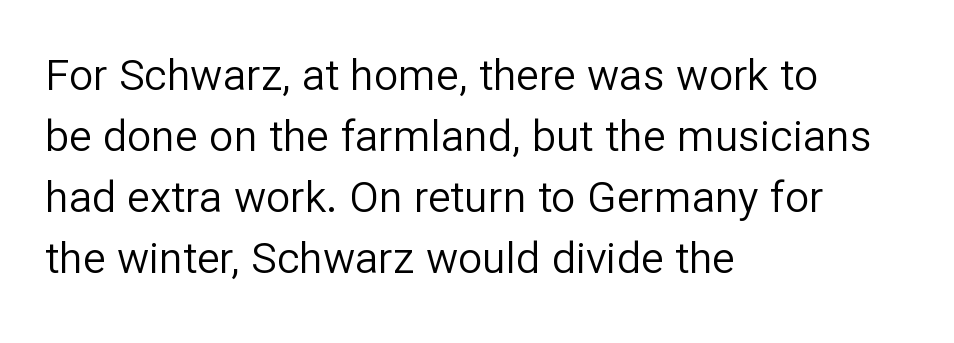
The image shows 43 px regular-weight sans-serif type, upright; set left-aligned, normal line spacing (1.42x), normal letter spacing, not underlined; low stroke contrast and a medium x-height.
